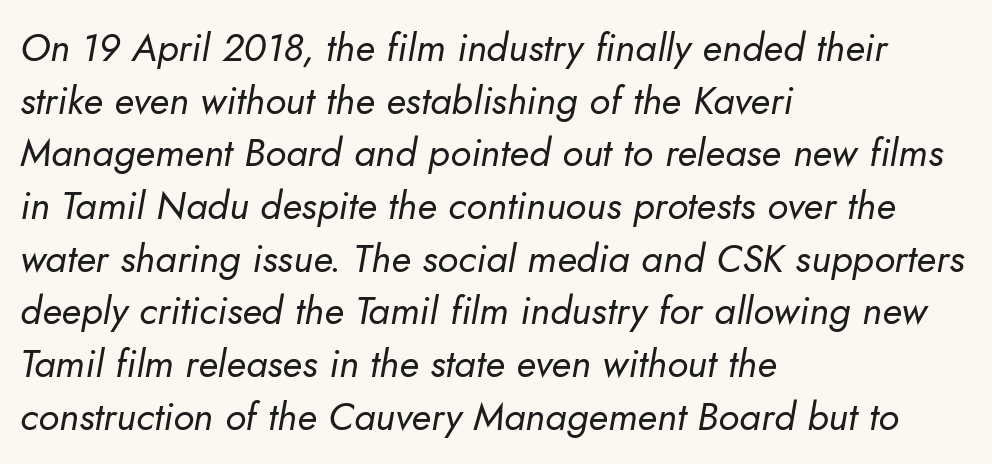
The image shows 39 px regular-weight type, italic (leaning right); set left-aligned, normal line spacing (1.35x), normal letter spacing, not underlined; low stroke contrast and a small x-height.
